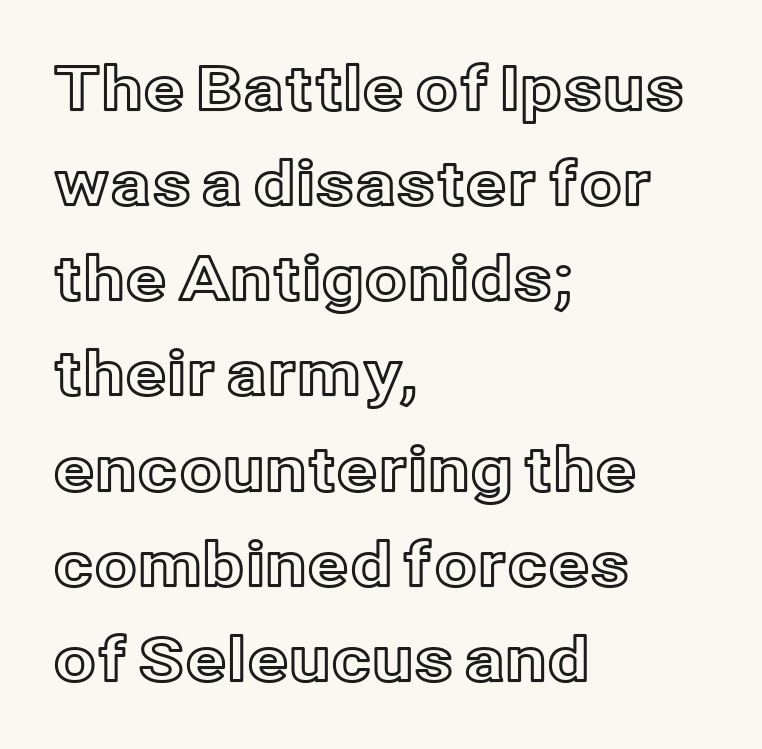
{"italic": "no", "width": "normal", "x_height": "medium", "monospaced": "no", "underline": "no", "align": "left", "line_spacing": "normal", "line_spacing_ratio": 1.56, "letter_spacing": "normal", "letter_spacing_em": 0.0, "glyph_px": 61}
